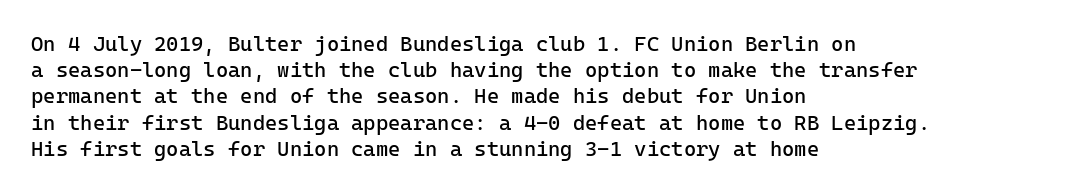
Does extra space separate the letters? No, they use regular spacing. Layout note: lines flush left. The area under the type is left untouched. This reads as an unemphasized weight, regular at the heaviest. This is roman type, the default non-slanted kind. Vertical spacing — default.
